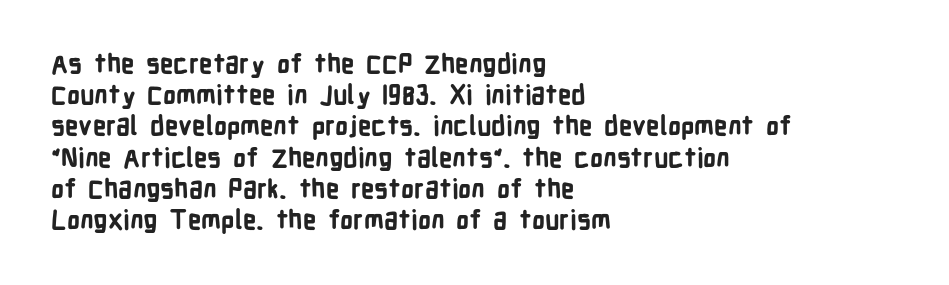
{"italic": "no", "bold": "yes", "underline": "no", "align": "left", "line_spacing_ratio": 1.2, "letter_spacing": "normal", "letter_spacing_em": 0.0, "glyph_px": 26}
